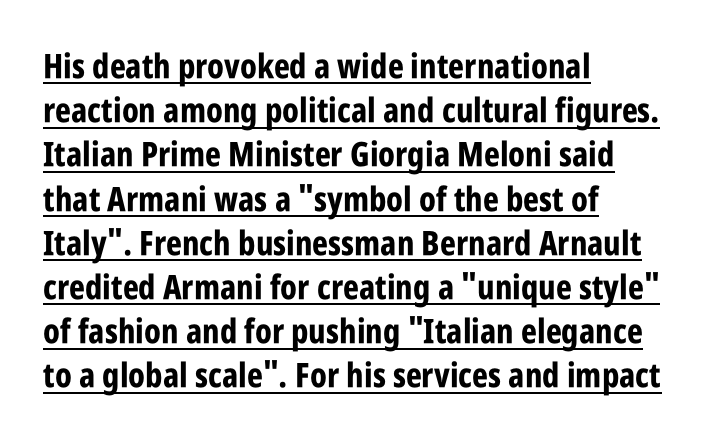
{"serif": "no", "italic": "no", "bold": "yes", "weight": "bold", "width": "condensed", "stroke_contrast": "low", "x_height": "large", "monospaced": "no", "underline": "yes", "align": "left", "line_spacing": "normal", "line_spacing_ratio": 1.3, "letter_spacing": "normal", "letter_spacing_em": 0.0, "glyph_px": 34}
